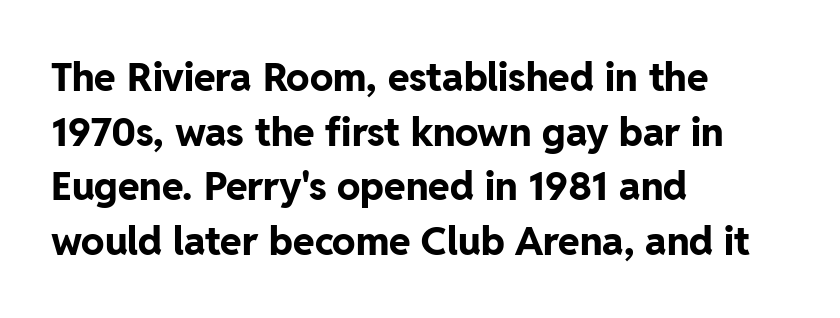
Q: Is the text bold? A: Yes.
Q: Is the text italic (slanted)? A: No, it is upright.
Q: Is the typeface a serif or a sans-serif typeface? A: Sans-serif.
Q: Is the text underlined? A: No.
Q: How is the paragraph aligned? A: Left-aligned.
Q: Is the spacing between letters normal or unusually wide? A: Normal.
Q: Is the spacing between lines tight, normal or loose? A: Normal.
Q: Width (condensed, normal, or wide)? A: Normal.
Q: Stroke contrast? A: Low.
Q: x-height? A: Medium.
Q: Monospaced? A: No.
